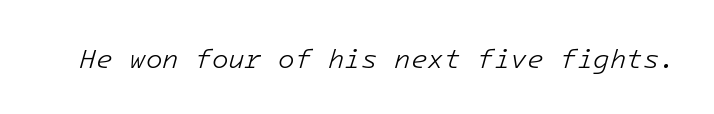
The image shows 27 px text type, italic (leaning right); set normal letter spacing, not underlined.
